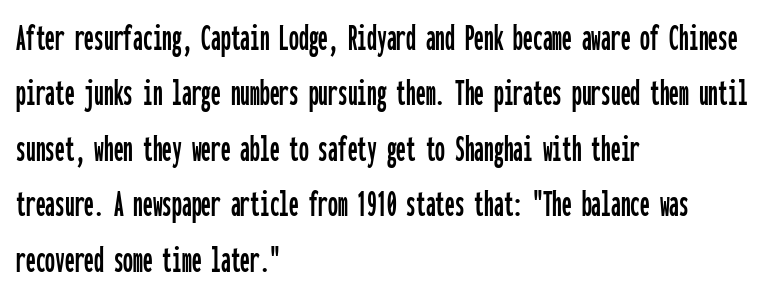
{"serif": "no", "italic": "no", "width": "condensed", "stroke_contrast": "low", "x_height": "medium", "monospaced": "yes", "underline": "no", "align": "left", "line_spacing": "normal", "line_spacing_ratio": 1.42, "letter_spacing": "normal", "letter_spacing_em": 0.0, "glyph_px": 39}
